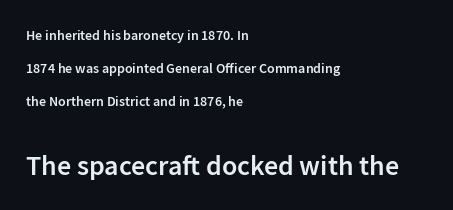
Q: Is the text bold? A: Semi-bold.
Q: Is the text italic (slanted)? A: No, it is upright.
Q: Is the typeface a serif or a sans-serif typeface? A: Sans-serif.
Q: Is the text underlined? A: No.
Q: How is the paragraph aligned? A: Left-aligned.
Q: Is the spacing between letters normal or unusually wide? A: Normal.
Q: Is the spacing between lines tight, normal or loose? A: Loose.
Q: Which block of text is set in a larger size, the first (top) or the second (bottom)? A: The second (bottom) one.
Q: Width (condensed, normal, or wide)? A: Normal.
Q: Stroke contrast? A: Low.
Q: x-height? A: Medium.
Q: Monospaced? A: No.
